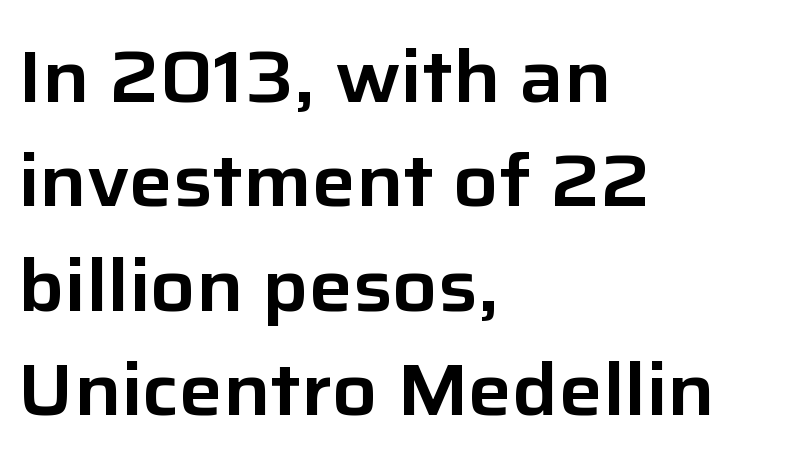
This block has exactly the height ordinary leading produces. Letterform terminals end flat and unadorned throughout the passage. A clean baseline with only descenders dipping below it. The passage shown is typed in a proportional face where columns would drift.
